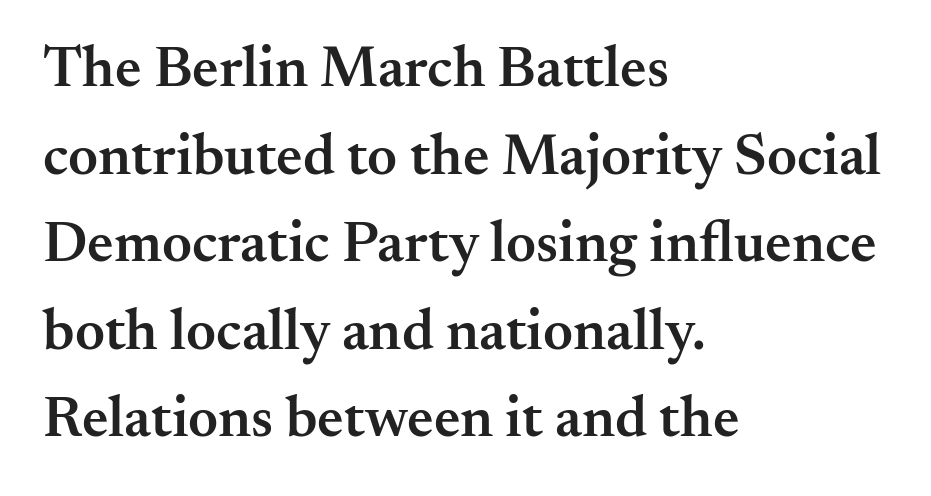
The passage shown is typed in a proportional face where columns would drift. The designer went with a serif here, giving each stem small feet. A clean baseline with only descenders dipping below it. Nothing unusual about the tracking: characters are spaced as the font intends.
